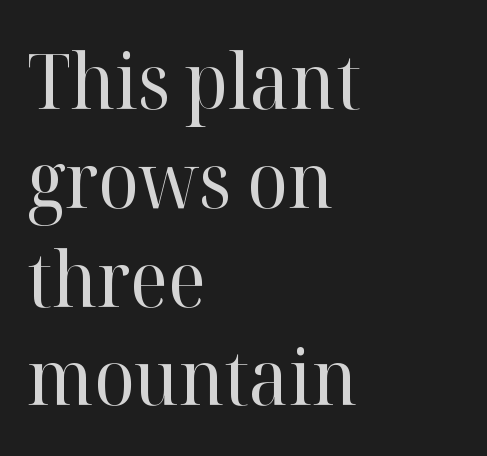
Leftover space on each line is placed entirely after the last word. Type style note: has serifs. The passage shown stacks its lines at a standard gap. Is the type heavy? It reads as light-to-regular instead.
